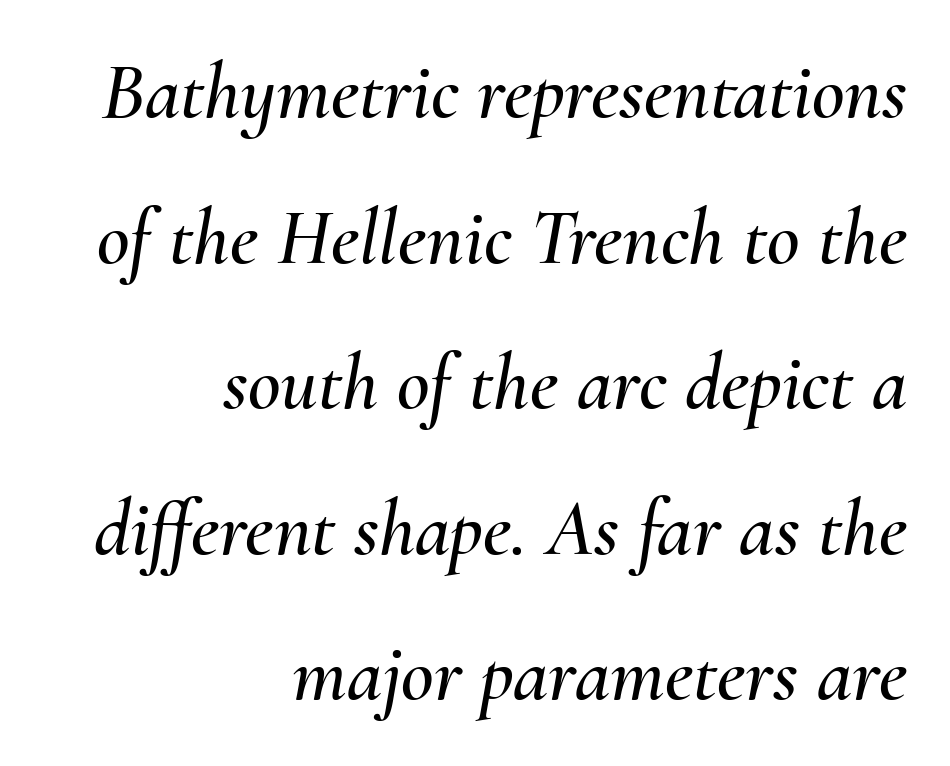
{"italic": "yes", "lean": "right", "slant_degrees": 10, "width": "normal", "stroke_contrast": "medium", "x_height": "small", "monospaced": "no", "underline": "no", "align": "right", "line_spacing_ratio": 1.82, "letter_spacing": "normal", "letter_spacing_em": 0.0, "glyph_px": 80}
